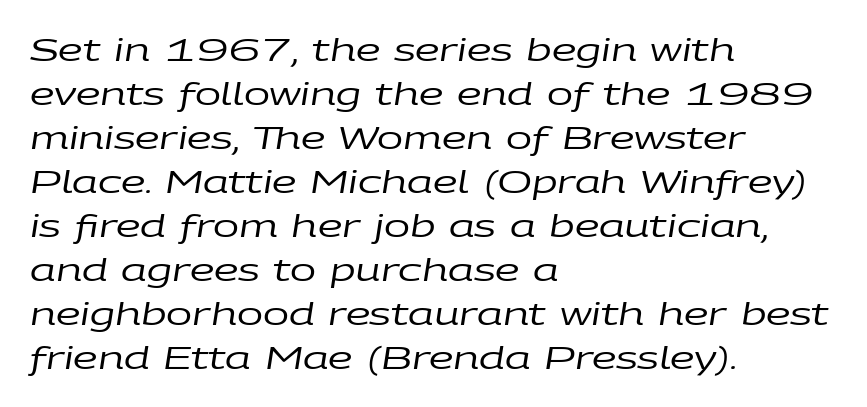
The image shows 31 px regular-weight, wide type, italic (leaning right); set left-aligned, normal line spacing (1.42x), normal letter spacing, not underlined; low stroke contrast and a large x-height.
